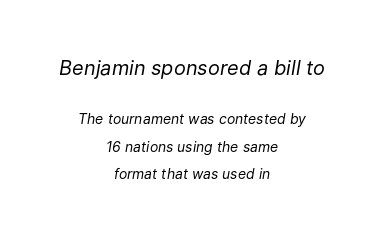
{"italic": "yes", "lean": "right", "slant_degrees": 9, "bold": "no", "underline": "no", "align": "center", "line_spacing": "loose", "line_spacing_ratio": 1.96, "letter_spacing": "normal", "letter_spacing_em": 0.0, "larger_block": "first", "size_ratio": 1.43, "glyph_px": 20}
